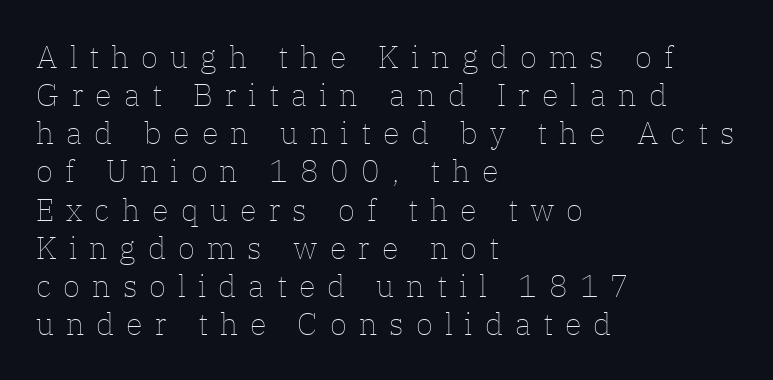
Q: Is the text bold? A: No.
Q: Is the text italic (slanted)? A: No, it is upright.
Q: Is the text underlined? A: No.
Q: How is the paragraph aligned? A: Left-aligned.
Q: Is the spacing between letters normal or unusually wide? A: Unusually wide.
Q: Width (condensed, normal, or wide)? A: Normal.
Q: Stroke contrast? A: Low.
Q: x-height? A: Medium.
Q: Monospaced? A: No.
